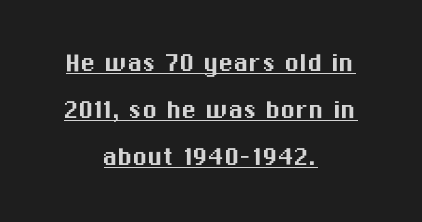
You could not count columns in this text — the font is proportionally spaced. It's the straight-up-and-down kind of type. Check the space under the baseline: a stroke is drawn there. Here the glyphs are tracked normally, forming tight word shapes. Which margin do the lines hug? Neither — every line sits in the middle. Does the type have serifs? No, each stem ends abruptly.
